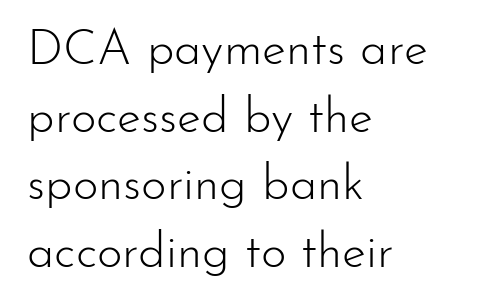
Q: Is the text bold? A: No.
Q: Is the text italic (slanted)? A: No, it is upright.
Q: Is the typeface a serif or a sans-serif typeface? A: Sans-serif.
Q: Is the text underlined? A: No.
Q: How is the paragraph aligned? A: Left-aligned.
Q: Is the spacing between letters normal or unusually wide? A: Normal.
Q: Is the spacing between lines tight, normal or loose? A: Normal.
Q: Width (condensed, normal, or wide)? A: Normal.
Q: Stroke contrast? A: Low.
Q: x-height? A: Small.
Q: Monospaced? A: No.
